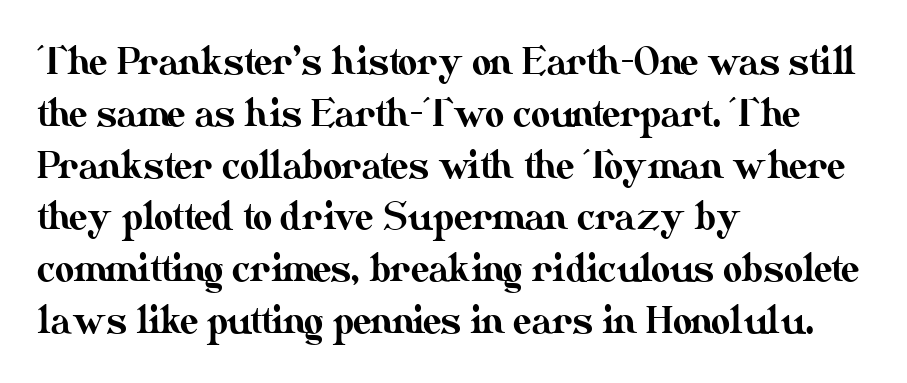
The image shows 37 px text type, upright; set left-aligned, normal line spacing (1.4x), normal letter spacing, not underlined; medium stroke contrast and a small x-height.
